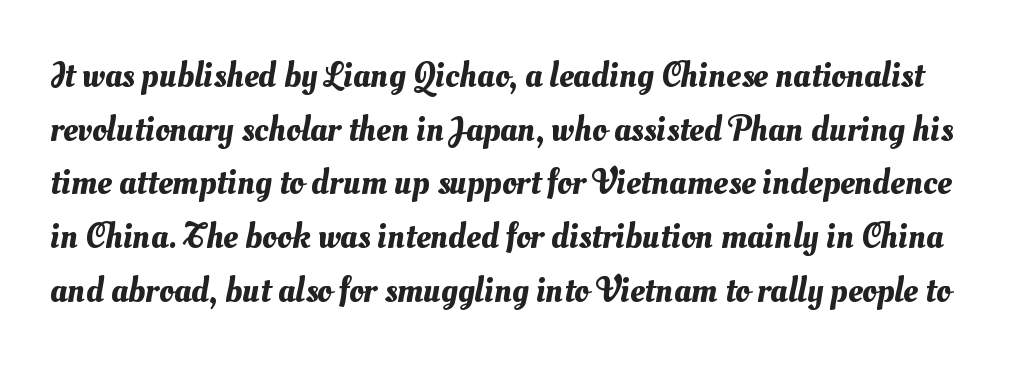
This block has exactly the height ordinary leading produces. The passage shown is not underscored anywhere. This sample uses plain, unmodified letter spacing. These lines are rendered in a variable-pitch font.
